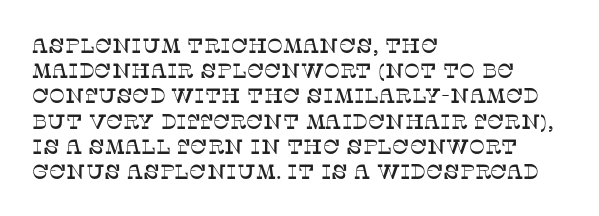
Q: Is the text italic (slanted)? A: No, it is upright.
Q: Is the text underlined? A: No.
Q: How is the paragraph aligned? A: Left-aligned.
Q: Is the spacing between letters normal or unusually wide? A: Normal.
